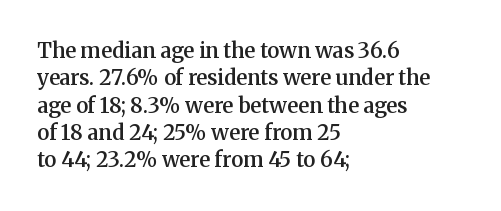
Line beginnings align vertically; line endings do not. Weight: semibold (demi). Tracking here is standard; glyphs follow each other at the usual distance. If you drew a line through each stem, it would be perfectly vertical. Has an underline been added? It has not.
